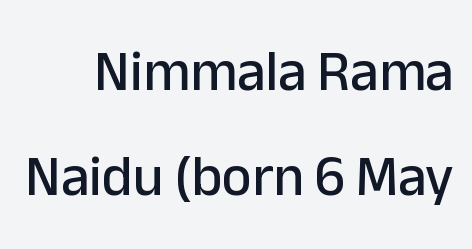
Q: Is the text italic (slanted)? A: No, it is upright.
Q: Is the typeface a serif or a sans-serif typeface? A: Sans-serif.
Q: Is the text underlined? A: No.
Q: Is the spacing between letters normal or unusually wide? A: Normal.
Q: Width (condensed, normal, or wide)? A: Normal.
Q: Stroke contrast? A: Low.
Q: x-height? A: Medium.
Q: Monospaced? A: No.
